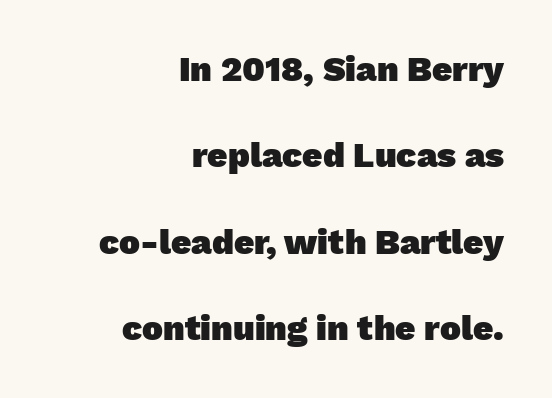
{"serif": "no", "bold": "yes", "weight": "heavy", "width": "normal", "stroke_contrast": "low", "x_height": "medium", "monospaced": "no", "underline": "no", "align": "right", "line_spacing": "loose", "line_spacing_ratio": 2.47, "letter_spacing": "normal", "letter_spacing_em": 0.0, "glyph_px": 35}
